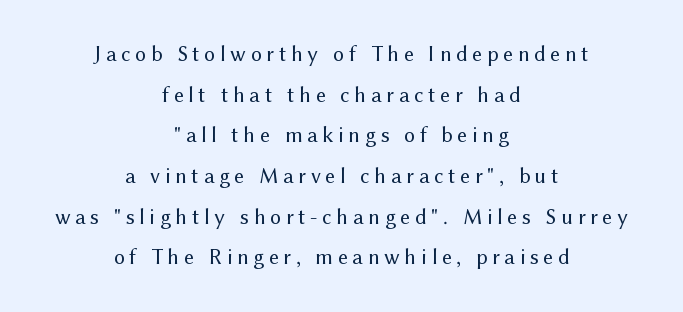
Is this a heavy cut? Hardly; it is regular or lighter. Just letters on the line, the space beneath them empty. The lettering stays uniformly vertical, giving the passage a roman look. This rendering uses center alignment, leaving both contours irregular but symmetric. Characters follow at a spacing far wider than the type designer built in.
